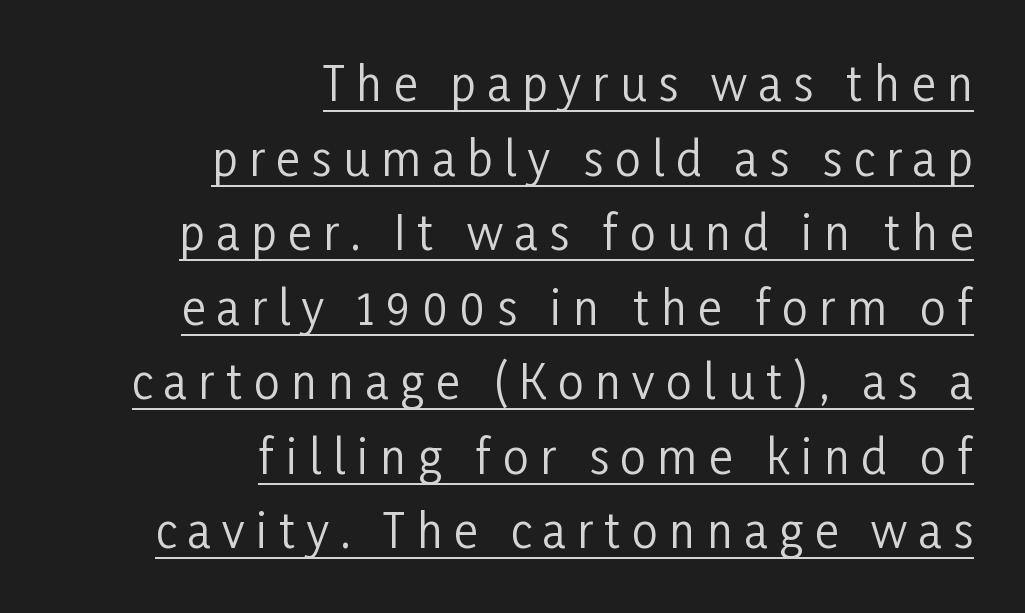
The image shows 46 px regular-weight, condensed sans-serif type, upright; set right-aligned, normal line spacing (1.62x), unusually wide letter spacing (+0.25 em), underlined; low stroke contrast and a medium x-height.
